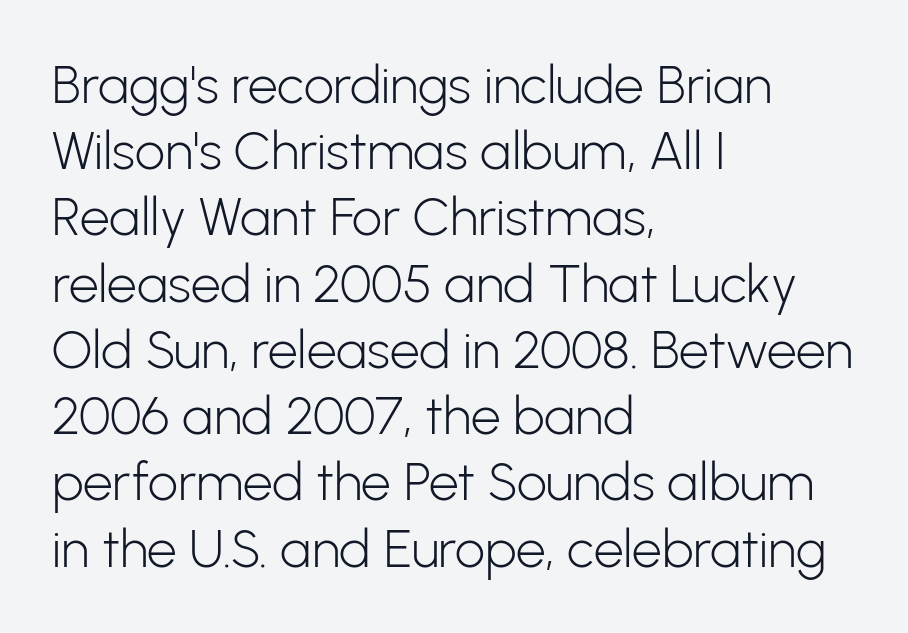
The image shows 53 px light sans-serif type, upright; set left-aligned, normal line spacing (1.25x), normal letter spacing, not underlined; low stroke contrast and a medium x-height.
